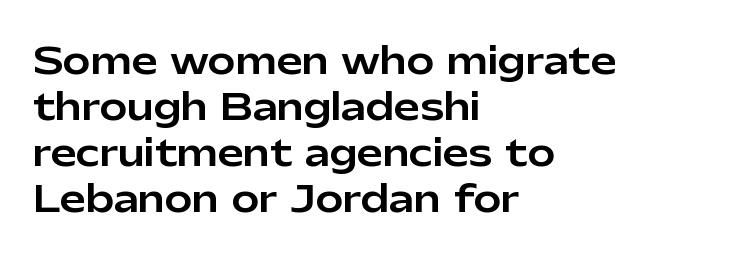
The letters carry no serifs — their stems end cleanly without finishing strokes. Vertical strokes here are truly vertical. Bare-footed words on every line. Nothing unusual about the tracking: characters are spaced as the font intends. If you drew a ruler down the left edge, every line would touch it. These lines are rendered in a variable-pitch font.
